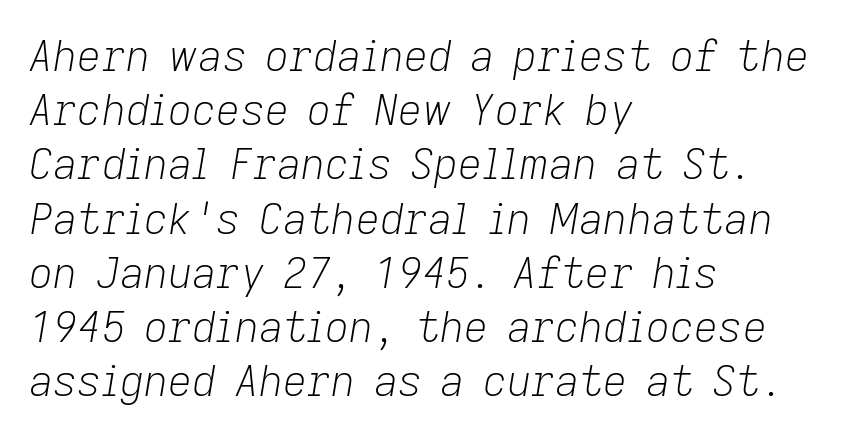
Short and long lines alike share a common starting point at left. Slant detected: the letters are inclined. Letter spacing: default. The cut favours lightness, reaching ordinary text weight at its darkest. Vertical spacing — default.
